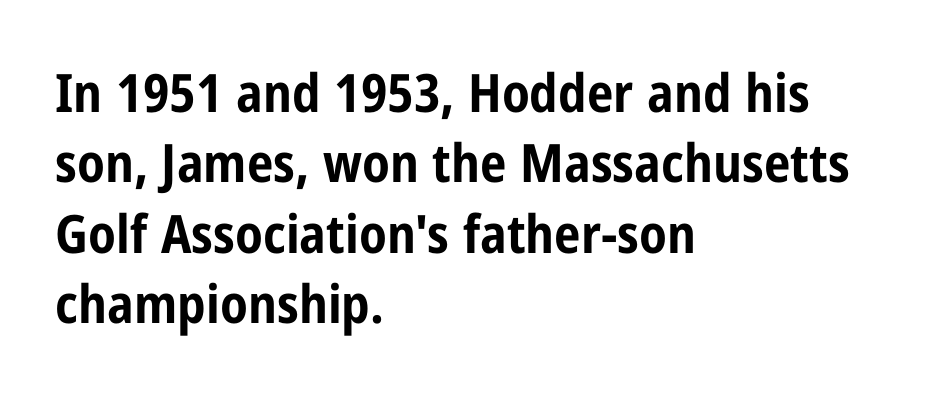
The image shows 53 px bold, condensed sans-serif type, upright; set left-aligned, normal line spacing (1.33x), normal letter spacing, not underlined; low stroke contrast and a medium x-height.
